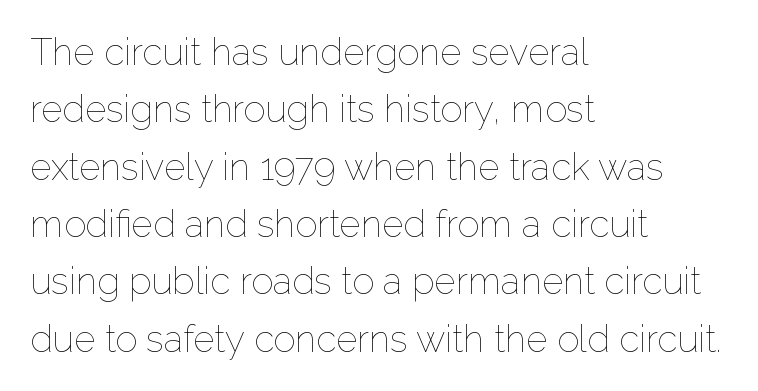
Q: Is the text bold? A: No.
Q: Is the text italic (slanted)? A: No, it is upright.
Q: Is the text underlined? A: No.
Q: How is the paragraph aligned? A: Left-aligned.
Q: Is the spacing between letters normal or unusually wide? A: Normal.
Q: Is the spacing between lines tight, normal or loose? A: Normal.
Q: Width (condensed, normal, or wide)? A: Normal.
Q: Stroke contrast? A: Low.
Q: x-height? A: Medium.
Q: Monospaced? A: No.
